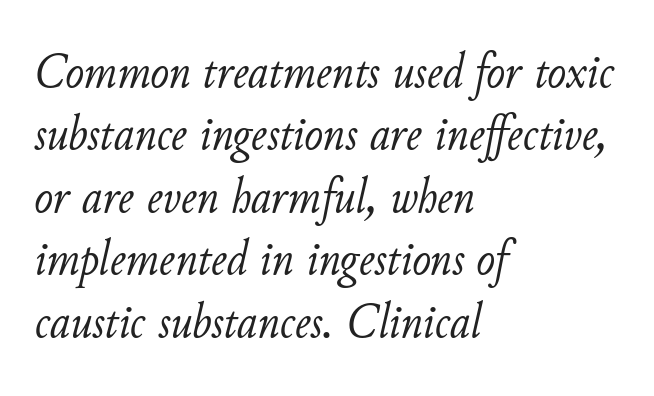
The image shows 50 px light type, italic (leaning right); set left-aligned, normal line spacing (1.25x), normal letter spacing, not underlined; low stroke contrast and a small x-height.
